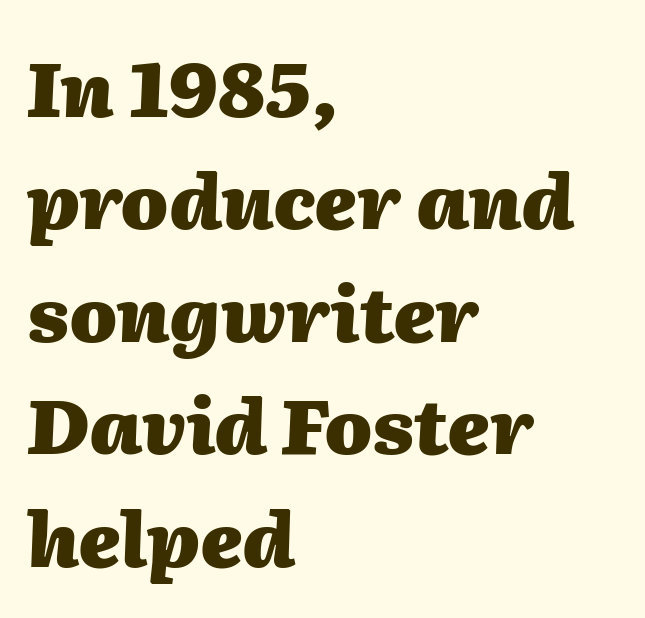
Q: Is the text bold? A: Yes.
Q: Is the text italic (slanted)? A: Yes, it leans right by about 2 degrees.
Q: Is the text underlined? A: No.
Q: How is the paragraph aligned? A: Left-aligned.
Q: Is the spacing between letters normal or unusually wide? A: Normal.
Q: Is the spacing between lines tight, normal or loose? A: Normal.
Q: Width (condensed, normal, or wide)? A: Normal.
Q: Stroke contrast? A: Medium.
Q: x-height? A: Medium.
Q: Monospaced? A: No.
